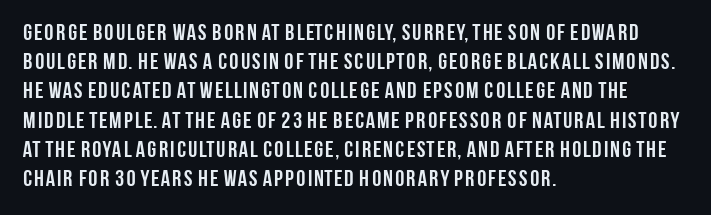
Is the block centered? No — it sits flush against the left margin. Strong, thick strokes mark this as bold type. Plain, unruled lines of type. Nothing unusual about the tracking: characters are spaced as the font intends. When letters stand straight like this, we call the style roman or upright. One glance says typical: line gaps are just what's usual.
